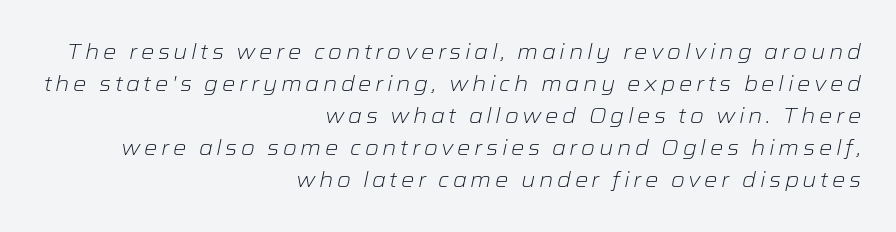
The image shows 21 px text type, italic (leaning right); set right-aligned, normal line spacing (1.52x), not underlined.
